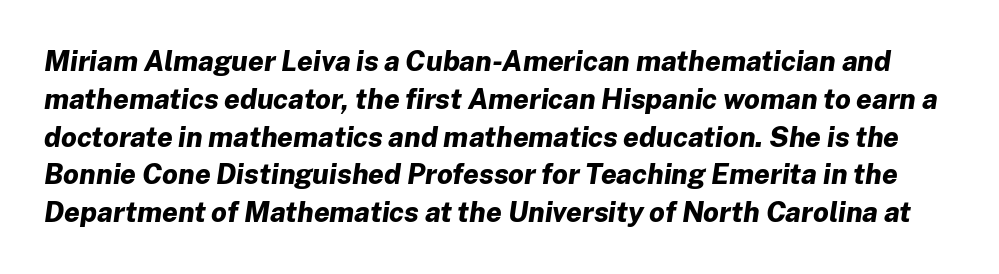
Q: Is the text bold? A: Yes.
Q: Is the text italic (slanted)? A: Yes, it leans right by about 8 degrees.
Q: Is the text underlined? A: No.
Q: Is the spacing between letters normal or unusually wide? A: Normal.
Q: Is the spacing between lines tight, normal or loose? A: Normal.
Q: Width (condensed, normal, or wide)? A: Normal.
Q: Stroke contrast? A: Low.
Q: x-height? A: Medium.
Q: Monospaced? A: No.
